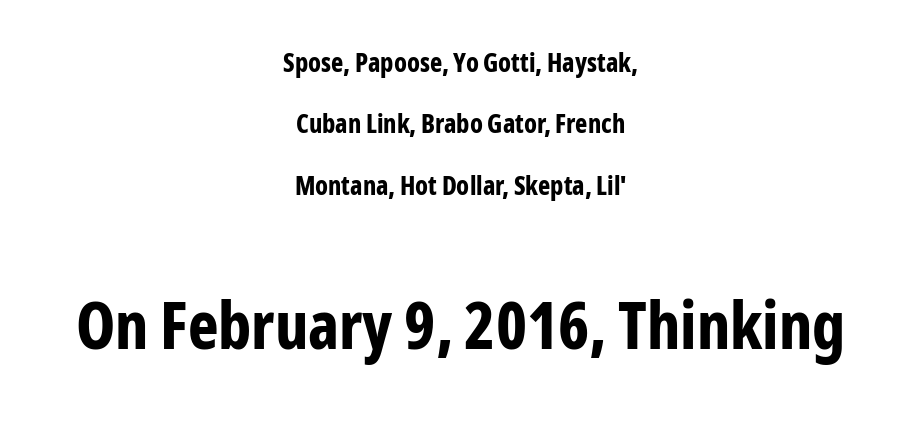
The image shows 65 px bold, condensed sans-serif type, upright; set centered, loose line spacing (2.36x), normal letter spacing, not underlined; the second (bottom) block is 2.5x larger; low stroke contrast and a medium x-height.
